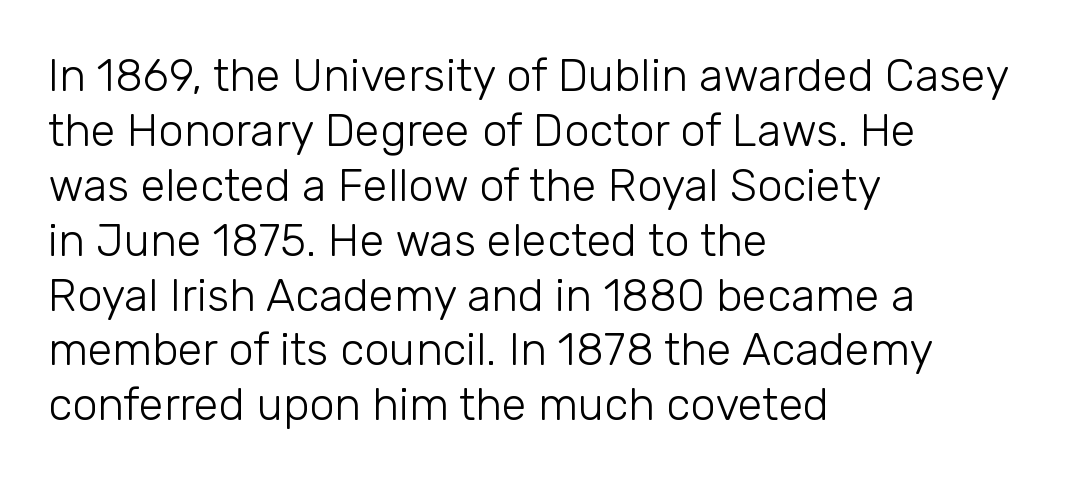
Is this a sans? Yes — the strokes have no serifs. The face used here is proportionally spaced, like ordinary book or web type. Notice how the stems are strictly vertical — no italics here. Type without underlining. This sample uses plain, unmodified letter spacing. The typeface has the unassuming heft of standard copy or less.
